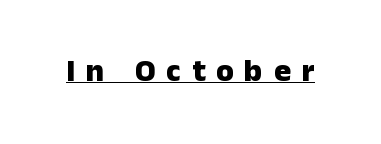
{"serif": "no", "italic": "no", "bold": "yes", "weight": "heavy", "width": "normal", "stroke_contrast": "low", "x_height": "medium", "monospaced": "no", "underline": "yes", "letter_spacing": "wide", "letter_spacing_em": 0.34, "glyph_px": 32}
